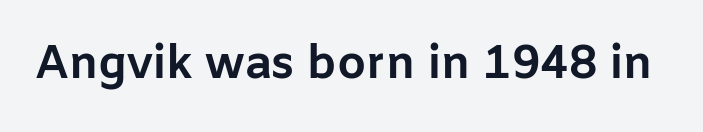
The image shows 46 px bold sans-serif type, upright; set normal letter spacing, not underlined; low stroke contrast and a medium x-height.
